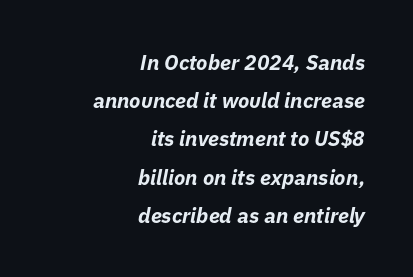
Q: Is the text bold? A: Yes.
Q: Is the text italic (slanted)? A: Yes, it leans right by about 11 degrees.
Q: Is the text underlined? A: No.
Q: How is the paragraph aligned? A: Right-aligned.
Q: Is the spacing between letters normal or unusually wide? A: Normal.
